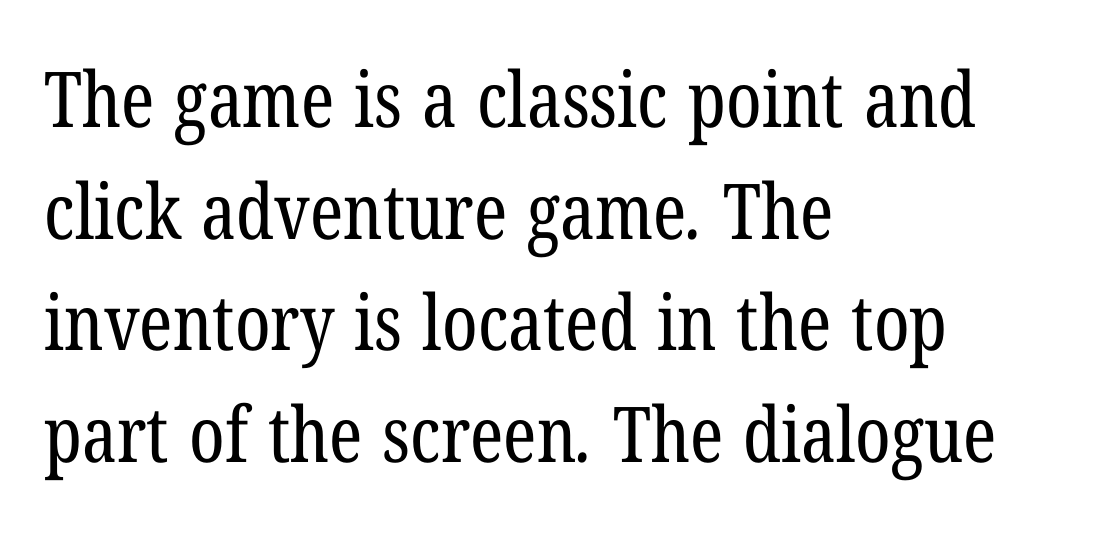
The image shows 77 px regular-weight, condensed serif type; set left-aligned, normal line spacing (1.45x), normal letter spacing, not underlined; low stroke contrast and a medium x-height.
